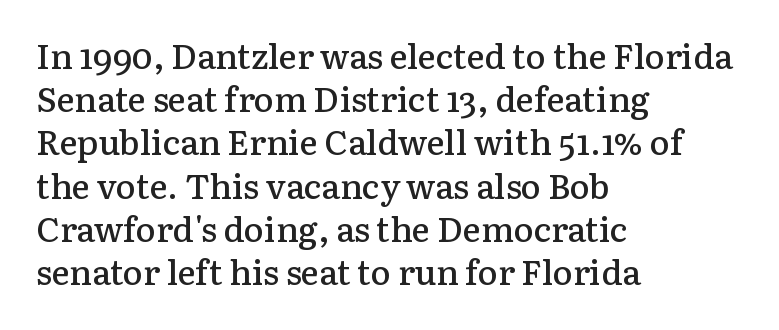
{"serif": "yes", "italic": "no", "bold": "semi", "weight": "semibold", "width": "normal", "stroke_contrast": "low", "x_height": "medium", "monospaced": "no", "underline": "no", "align": "left", "line_spacing": "normal", "line_spacing_ratio": 1.27, "letter_spacing": "normal", "letter_spacing_em": 0.0, "glyph_px": 34}
